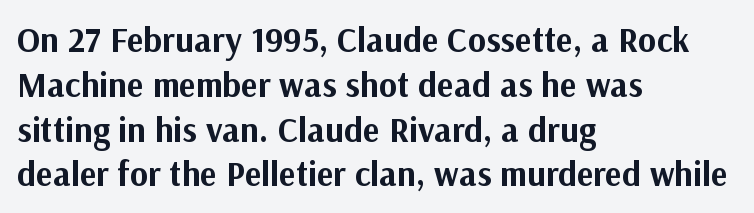
Q: Is the text bold? A: Yes.
Q: Is the text italic (slanted)? A: No, it is upright.
Q: Is the typeface a serif or a sans-serif typeface? A: Sans-serif.
Q: Is the text underlined? A: No.
Q: How is the paragraph aligned? A: Left-aligned.
Q: Is the spacing between letters normal or unusually wide? A: Normal.
Q: Is the spacing between lines tight, normal or loose? A: Normal.
Q: Width (condensed, normal, or wide)? A: Normal.
Q: Stroke contrast? A: Medium.
Q: x-height? A: Medium.
Q: Monospaced? A: No.
